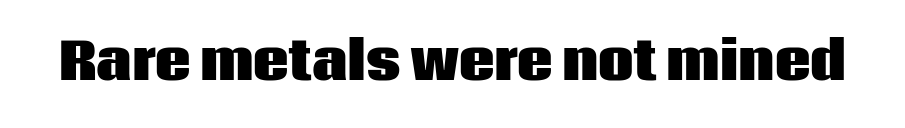
The image shows 50 px heavy sans-serif type, upright; set normal letter spacing, not underlined; low stroke contrast and a large x-height.
